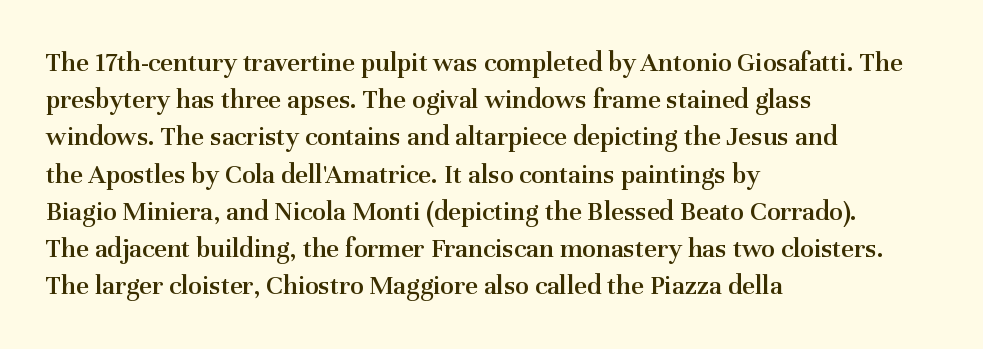
{"serif": "yes", "italic": "no", "bold": "semi", "weight": "semibold", "width": "normal", "stroke_contrast": "medium", "x_height": "medium", "monospaced": "no", "underline": "no", "align": "left", "line_spacing": "normal", "line_spacing_ratio": 1.33, "letter_spacing": "normal", "letter_spacing_em": 0.0, "glyph_px": 28}
